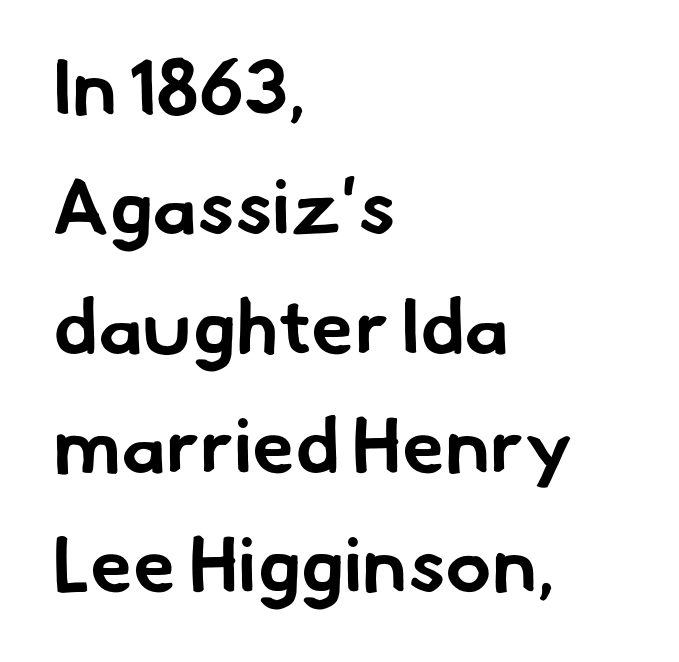
{"serif": "no", "bold": "yes", "weight": "bold", "width": "normal", "stroke_contrast": "low", "x_height": "small", "monospaced": "no", "underline": "no", "align": "left", "line_spacing": "normal", "line_spacing_ratio": 1.55, "letter_spacing": "normal", "letter_spacing_em": 0.0, "glyph_px": 77}
